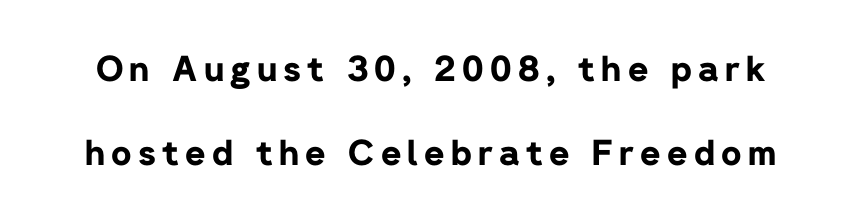
Posture: upright roman. The font family rendered here belongs to the sans-serif group. This sample has the flowing, uneven cadence of proportional lettering. The passage shown is not underscored anywhere. Compared with an ordinary text face, these strokes are far heavier — a full bold.
